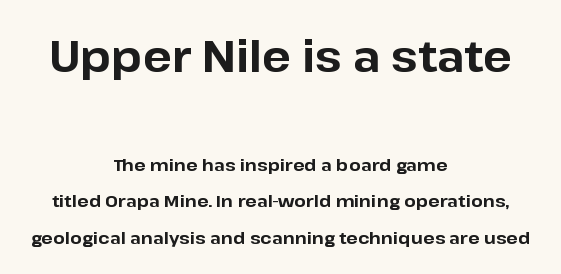
The image shows 43 px bold sans-serif type, upright; set centered, loose line spacing (2.15x), normal letter spacing, not underlined; the first (top) block is 2.53x larger; low stroke contrast and a medium x-height.
